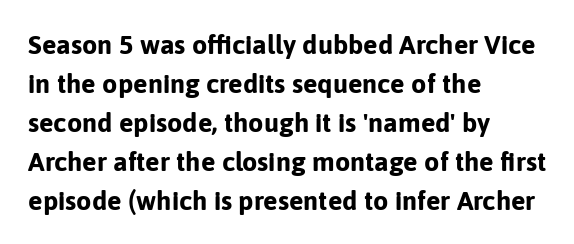
Q: Is the text bold? A: Yes.
Q: Is the text italic (slanted)? A: No, it is upright.
Q: Is the text underlined? A: No.
Q: How is the paragraph aligned? A: Left-aligned.
Q: Is the spacing between letters normal or unusually wide? A: Normal.
Q: Is the spacing between lines tight, normal or loose? A: Normal.
